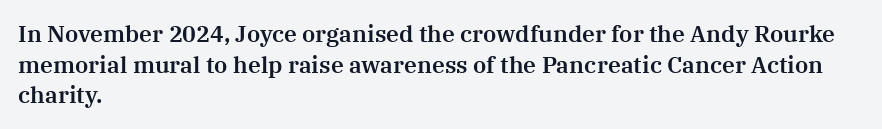
{"italic": "no", "underline": "no", "align": "left", "line_spacing": "normal", "line_spacing_ratio": 1.33, "letter_spacing": "normal", "letter_spacing_em": 0.0, "glyph_px": 23}
